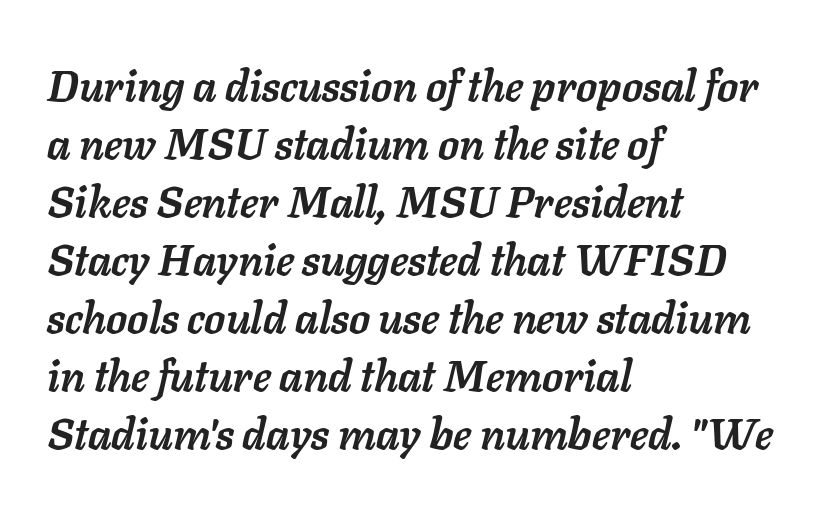
The image shows 43 px semibold type, italic (leaning right); set left-aligned, normal line spacing (1.35x), normal letter spacing, not underlined; low stroke contrast and a medium x-height.
